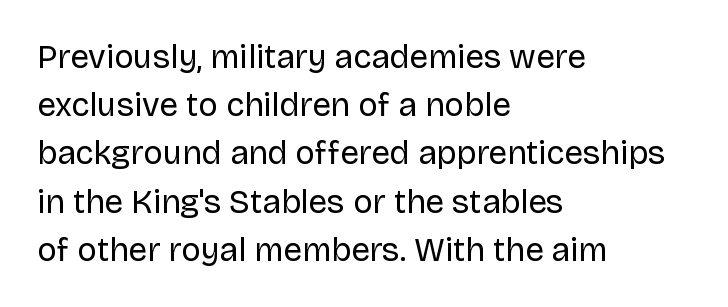
The image shows 33 px regular-weight sans-serif type, upright; set left-aligned, normal line spacing (1.46x), normal letter spacing, not underlined; low stroke contrast and a large x-height.
